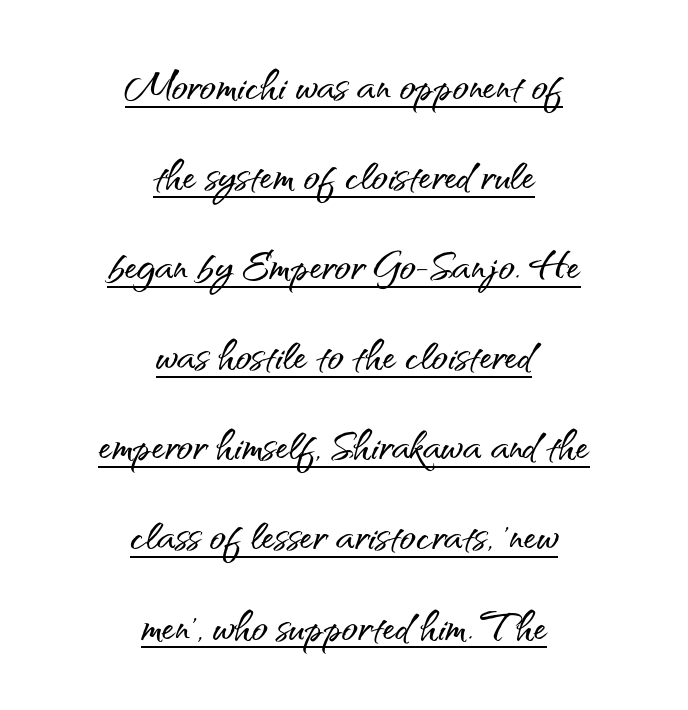
The image shows 53 px sans-serif type; set centered, normal line spacing (1.7x), normal letter spacing, underlined; medium stroke contrast and a small x-height.
